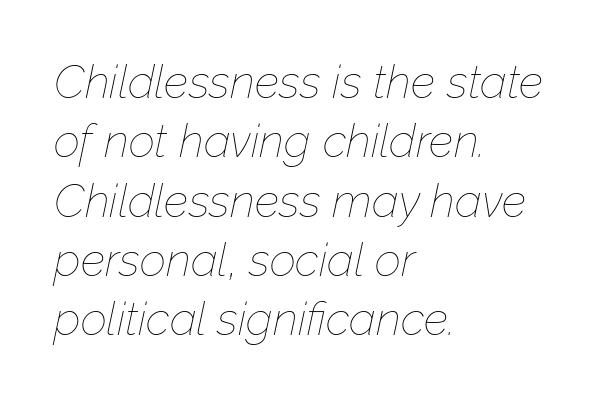
Q: Is the text bold? A: No.
Q: Is the text italic (slanted)? A: Yes, it leans right by about 12 degrees.
Q: Is the text underlined? A: No.
Q: How is the paragraph aligned? A: Left-aligned.
Q: Is the spacing between letters normal or unusually wide? A: Normal.
Q: Is the spacing between lines tight, normal or loose? A: Normal.
Q: Width (condensed, normal, or wide)? A: Normal.
Q: Stroke contrast? A: Low.
Q: x-height? A: Medium.
Q: Monospaced? A: No.
